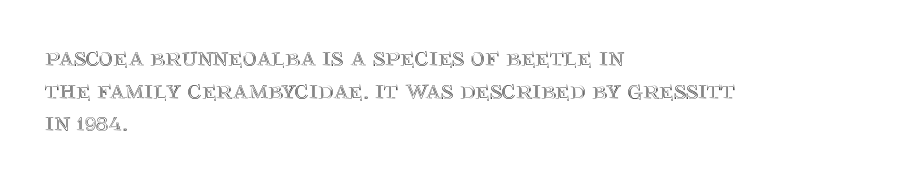
Q: Is the text italic (slanted)? A: No, it is upright.
Q: Is the text underlined? A: No.
Q: How is the paragraph aligned? A: Left-aligned.
Q: Is the spacing between letters normal or unusually wide? A: Normal.
